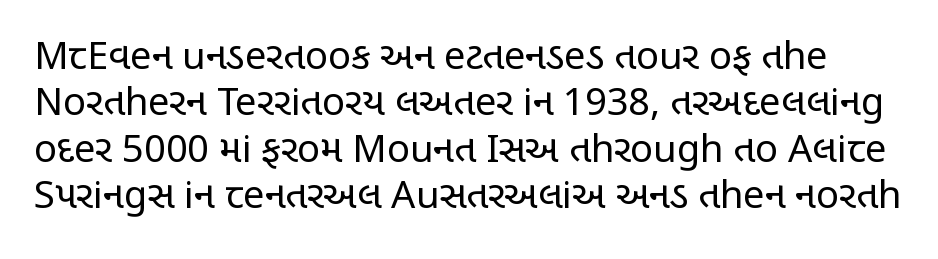
Q: Is the text bold? A: No.
Q: Is the text italic (slanted)? A: No, it is upright.
Q: Is the typeface a serif or a sans-serif typeface? A: Sans-serif.
Q: Is the text underlined? A: No.
Q: Is the spacing between letters normal or unusually wide? A: Normal.
Q: Width (condensed, normal, or wide)? A: Condensed.
Q: Stroke contrast? A: Low.
Q: x-height? A: Large.
Q: Monospaced? A: No.
